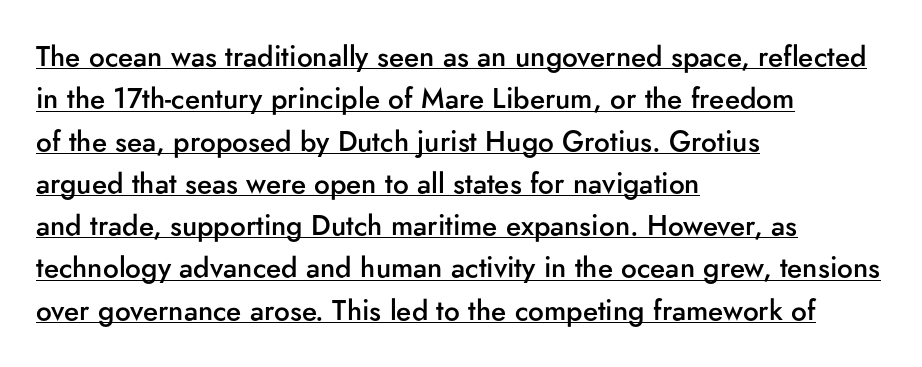
{"serif": "no", "italic": "no", "bold": "semi", "weight": "semibold", "width": "normal", "stroke_contrast": "low", "x_height": "small", "monospaced": "no", "underline": "yes", "align": "left", "line_spacing": "normal", "line_spacing_ratio": 1.51, "letter_spacing": "normal", "letter_spacing_em": 0.0, "glyph_px": 28}
